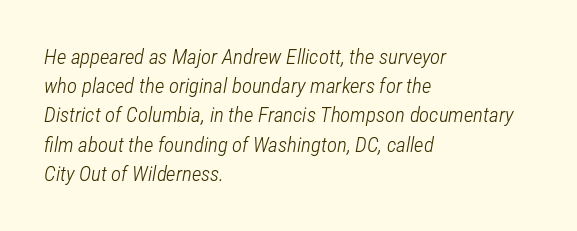
{"italic": "yes", "lean": "right", "slant_degrees": 12, "bold": "no", "underline": "no", "align": "left", "line_spacing": "normal", "line_spacing_ratio": 1.39, "letter_spacing": "normal", "letter_spacing_em": 0.0, "glyph_px": 21}
